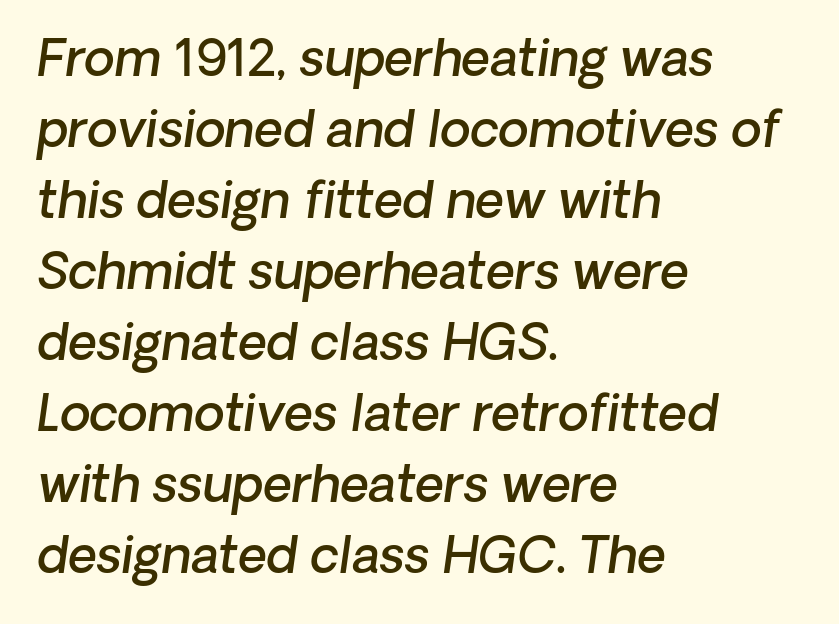
{"serif": "no", "bold": "semi", "weight": "semibold", "width": "normal", "stroke_contrast": "low", "x_height": "medium", "monospaced": "no", "underline": "no", "align": "left", "line_spacing": "normal", "line_spacing_ratio": 1.42, "letter_spacing": "normal", "letter_spacing_em": 0.0, "glyph_px": 50}
